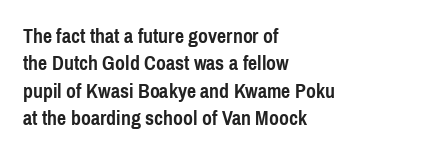
{"italic": "no", "bold": "yes", "underline": "no", "align": "left", "line_spacing": "normal", "line_spacing_ratio": 1.37, "letter_spacing": "normal", "letter_spacing_em": 0.0, "glyph_px": 20}
